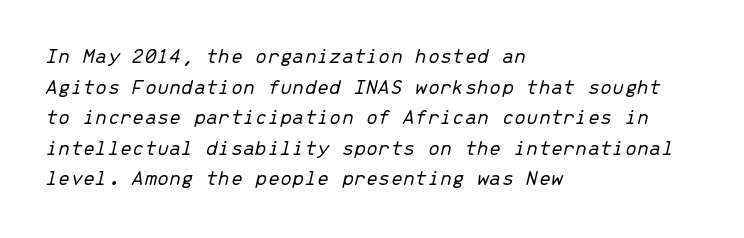
The typesetter chose a ragged-right arrangement here. In terms of leading, this rendering sits right in the middle. The rendering keeps characters at their native spacing. Italic? Definitely — the glyphs are oblique. Letters rest on an invisible, unmarked baseline. Caption: face not bold, strokes unweighted.
